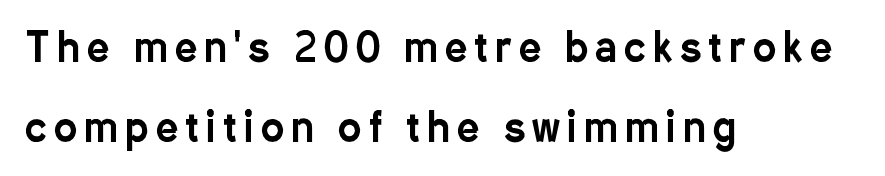
The image shows 39 px condensed sans-serif type, upright; set left-aligned, loose line spacing (2.06x), not underlined; low stroke contrast and a medium x-height.
